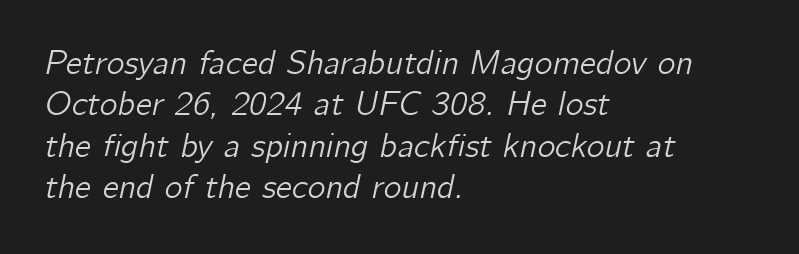
The image shows 34 px text type, italic (leaning right); set left-aligned, line spacing 1.22x, normal letter spacing, not underlined; low stroke contrast and a medium x-height.
